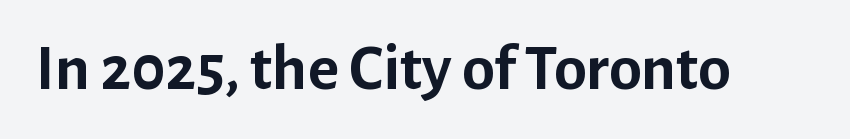
A clean baseline with only descenders dipping below it. The font's upright variant was chosen for this text. The face used here is rendered with its standard letterfit. The rendering uses a bold face; every stroke is thick and dark. The characters display no serif detailing; their extremities are plain. The passage shown is typed in a proportional face where columns would drift.
